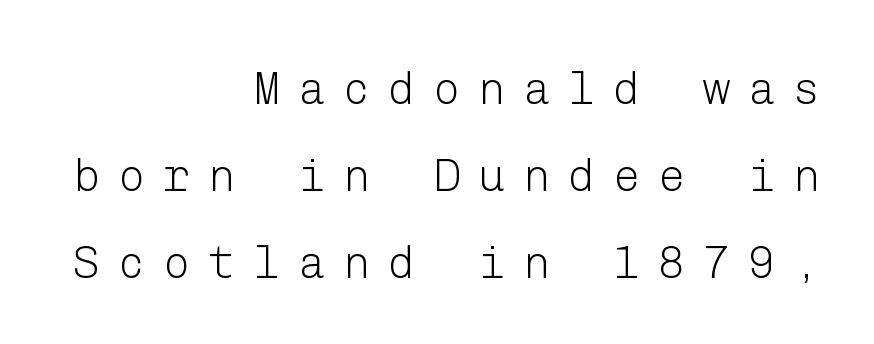
{"serif": "no", "italic": "no", "bold": "no", "weight": "light", "width": "normal", "stroke_contrast": "low", "x_height": "medium", "underline": "no", "align": "right", "line_spacing": "loose", "line_spacing_ratio": 1.93, "letter_spacing": "wide", "letter_spacing_em": 0.4, "glyph_px": 45}
